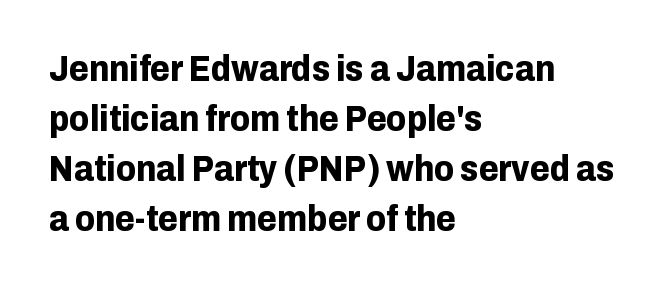
The image shows 36 px bold sans-serif type, upright; set left-aligned, normal line spacing (1.39x), normal letter spacing, not underlined; low stroke contrast and a medium x-height.
